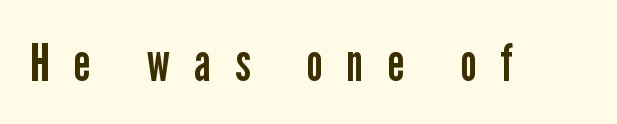
Q: Is the text bold? A: No.
Q: Is the text italic (slanted)? A: No, it is upright.
Q: Is the typeface a serif or a sans-serif typeface? A: Sans-serif.
Q: Is the text underlined? A: No.
Q: Is the spacing between letters normal or unusually wide? A: Unusually wide.
Q: Width (condensed, normal, or wide)? A: Condensed.
Q: Stroke contrast? A: Low.
Q: x-height? A: Medium.
Q: Monospaced? A: No.
